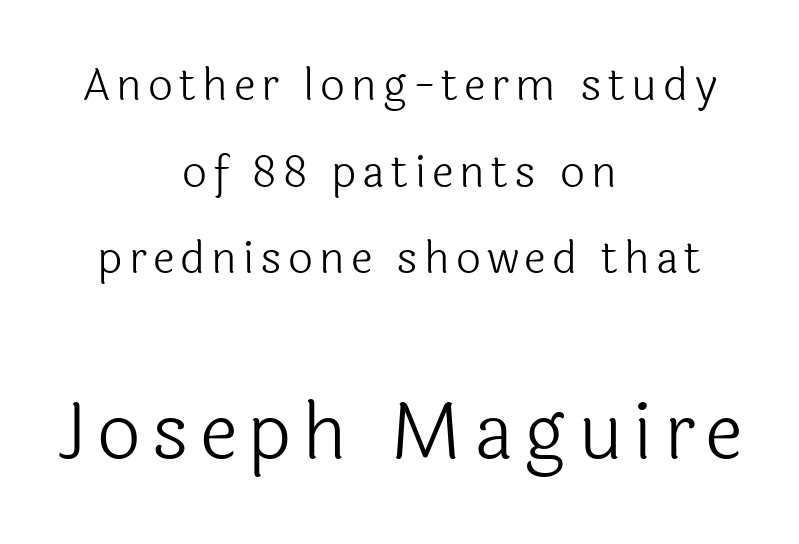
Bare-footed words on every line. Regarding serifs, this sample does without them. A typesetter would mark this as roman, not italic. Here the designer chose a conventional face with non-uniform glyph widths. The later block is typeset at a bigger size than the earlier block. The weight would be labelled regular, book, light, or lighter still.
